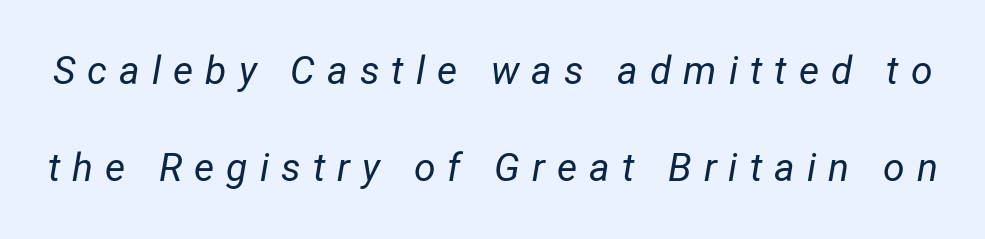
Q: Is the text bold? A: No.
Q: Is the text italic (slanted)? A: Yes, it leans right by about 12 degrees.
Q: Is the text underlined? A: No.
Q: Is the spacing between letters normal or unusually wide? A: Unusually wide.
Q: Is the spacing between lines tight, normal or loose? A: Loose.
Q: Width (condensed, normal, or wide)? A: Condensed.
Q: Stroke contrast? A: Low.
Q: x-height? A: Medium.
Q: Monospaced? A: No.
